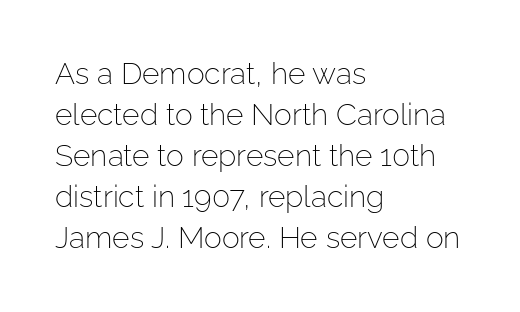
{"serif": "no", "italic": "no", "bold": "no", "weight": "light", "width": "normal", "stroke_contrast": "low", "x_height": "medium", "monospaced": "no", "underline": "no", "align": "left", "line_spacing": "normal", "line_spacing_ratio": 1.37, "letter_spacing": "normal", "letter_spacing_em": 0.0, "glyph_px": 30}
